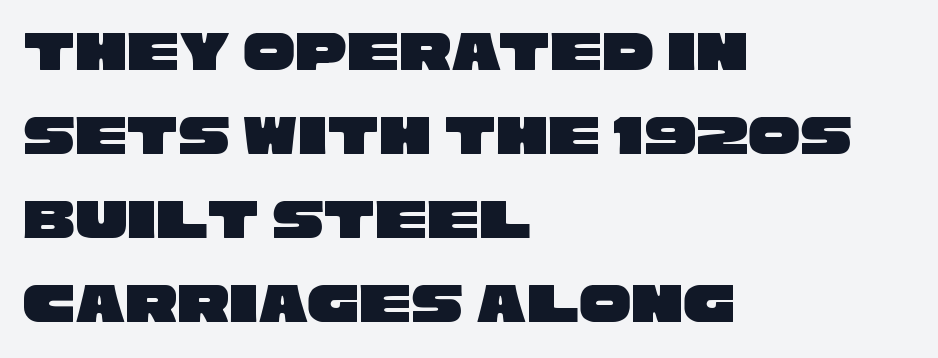
Q: Is the typeface a serif or a sans-serif typeface? A: Sans-serif.
Q: Is the text underlined? A: No.
Q: How is the paragraph aligned? A: Left-aligned.
Q: Is the spacing between letters normal or unusually wide? A: Normal.
Q: Is the spacing between lines tight, normal or loose? A: Normal.
Q: Width (condensed, normal, or wide)? A: Wide.
Q: Stroke contrast? A: Low.
Q: x-height? A: Large.
Q: Monospaced? A: No.
